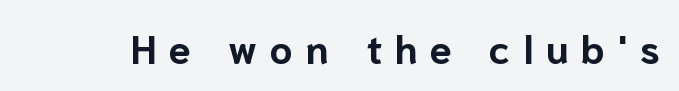
The image shows 40 px bold sans-serif type, upright; set unusually wide letter spacing (+0.33 em), not underlined; low stroke contrast and a medium x-height.
